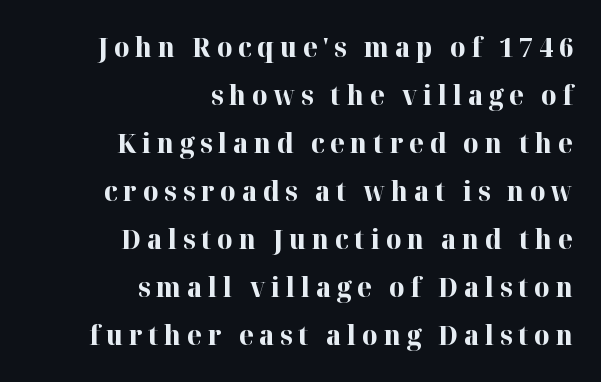
{"italic": "no", "bold": "yes", "underline": "no", "align": "right", "line_spacing_ratio": 1.78, "letter_spacing": "wide", "letter_spacing_em": 0.21, "glyph_px": 27}
